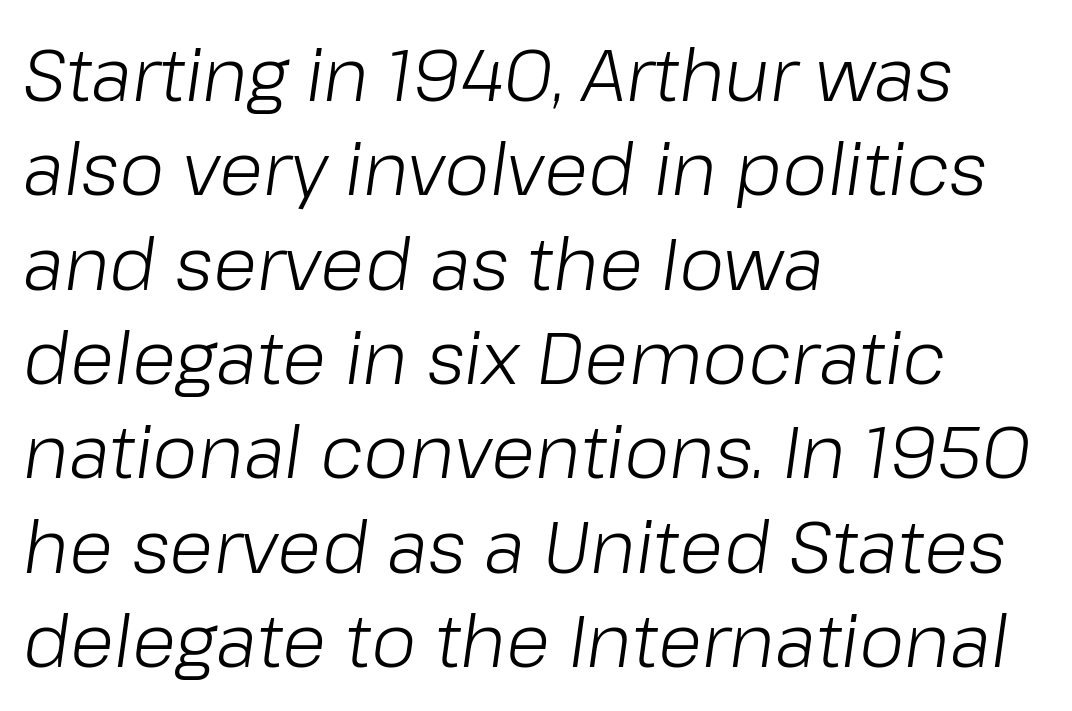
{"italic": "yes", "lean": "right", "slant_degrees": 8, "bold": "no", "weight": "light", "width": "normal", "stroke_contrast": "low", "x_height": "medium", "monospaced": "no", "underline": "no", "align": "left", "line_spacing": "normal", "line_spacing_ratio": 1.31, "letter_spacing": "normal", "letter_spacing_em": 0.0, "glyph_px": 72}
